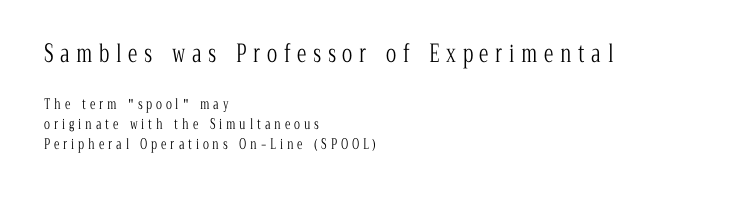
{"italic": "no", "bold": "no", "underline": "no", "align": "left", "line_spacing": "normal", "line_spacing_ratio": 1.44, "letter_spacing": "wide", "letter_spacing_em": 0.28, "larger_block": "first", "size_ratio": 1.71, "glyph_px": 24}
